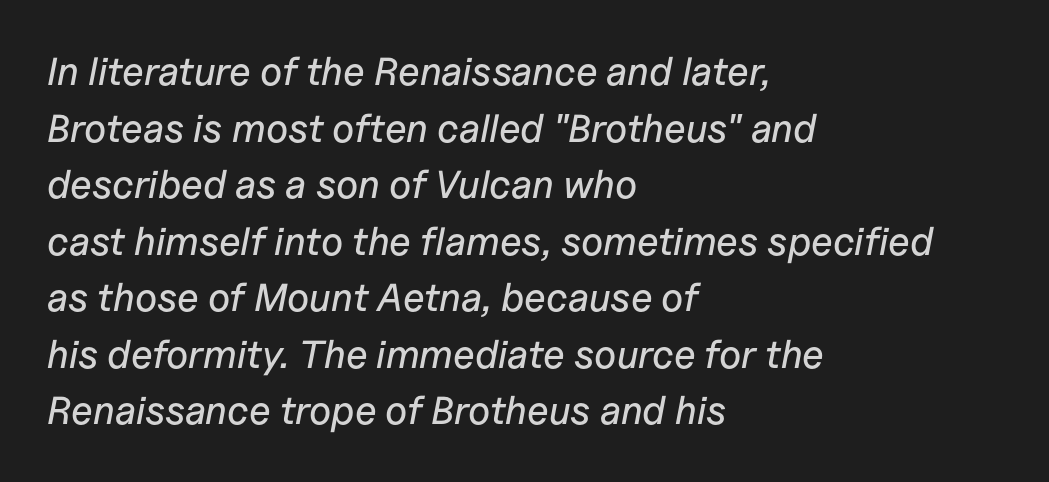
{"italic": "yes", "lean": "right", "slant_degrees": 11, "width": "normal", "stroke_contrast": "low", "x_height": "medium", "monospaced": "no", "underline": "no", "align": "left", "line_spacing": "normal", "line_spacing_ratio": 1.45, "letter_spacing": "normal", "letter_spacing_em": 0.0, "glyph_px": 39}
